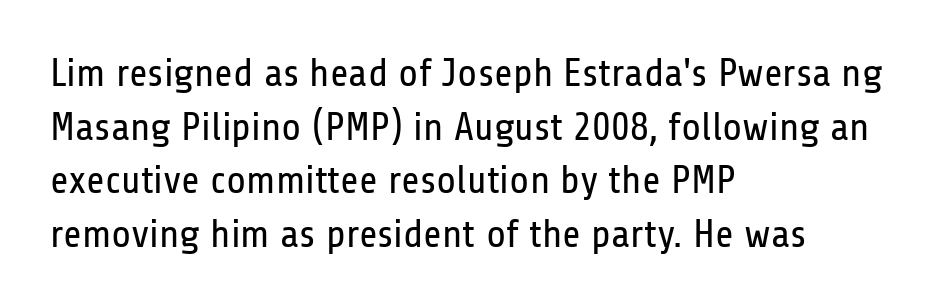
Q: Is the text bold? A: No.
Q: Is the text italic (slanted)? A: No, it is upright.
Q: Is the typeface a serif or a sans-serif typeface? A: Sans-serif.
Q: Is the text underlined? A: No.
Q: How is the paragraph aligned? A: Left-aligned.
Q: Is the spacing between letters normal or unusually wide? A: Normal.
Q: Is the spacing between lines tight, normal or loose? A: Normal.
Q: Width (condensed, normal, or wide)? A: Condensed.
Q: Stroke contrast? A: Low.
Q: x-height? A: Medium.
Q: Monospaced? A: No.
